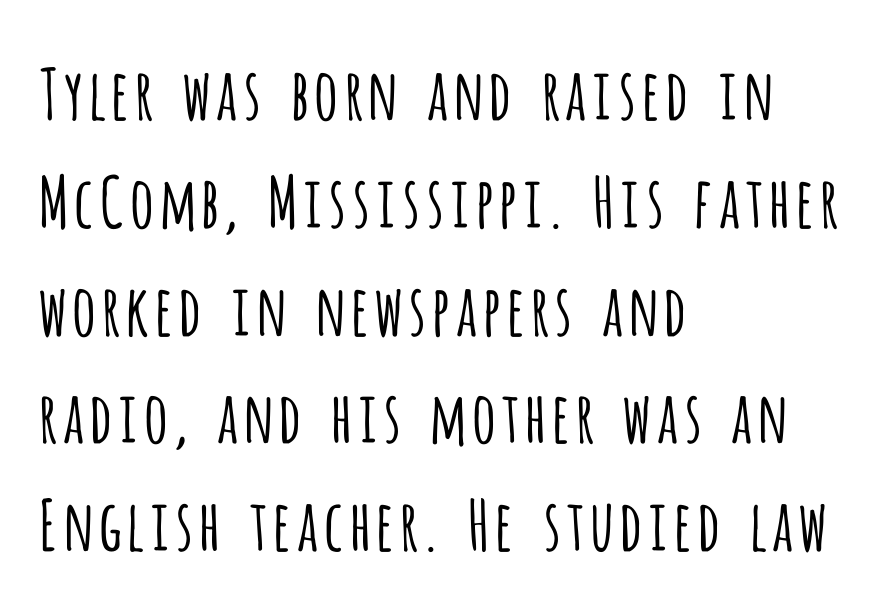
Q: Is the text bold? A: No.
Q: Is the text italic (slanted)? A: No, it is upright.
Q: Is the typeface a serif or a sans-serif typeface? A: Sans-serif.
Q: Is the text underlined? A: No.
Q: How is the paragraph aligned? A: Left-aligned.
Q: Is the spacing between letters normal or unusually wide? A: Normal.
Q: Is the spacing between lines tight, normal or loose? A: Normal.
Q: Width (condensed, normal, or wide)? A: Condensed.
Q: Stroke contrast? A: Low.
Q: x-height? A: Large.
Q: Monospaced? A: No.
